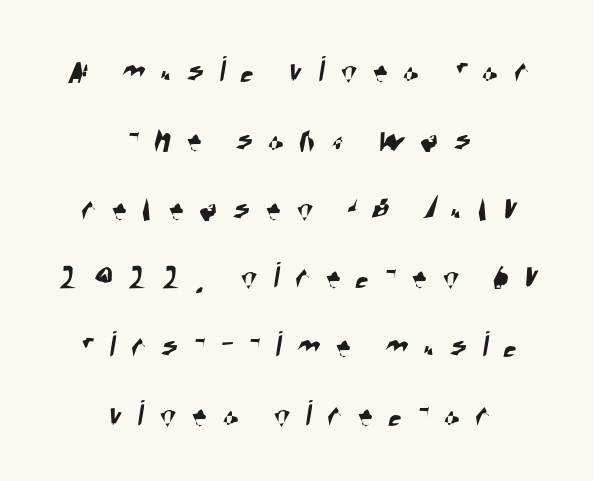
The image shows 38 px condensed sans-serif type; set centered, line spacing 1.81x, unusually wide letter spacing (+0.4 em), not underlined; high stroke contrast and a large x-height.
